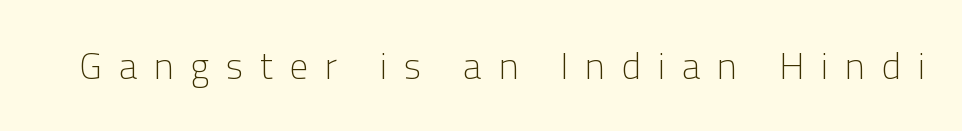
Q: Is the text bold? A: No.
Q: Is the text italic (slanted)? A: No, it is upright.
Q: Is the typeface a serif or a sans-serif typeface? A: Sans-serif.
Q: Is the text underlined? A: No.
Q: Is the spacing between letters normal or unusually wide? A: Unusually wide.
Q: Width (condensed, normal, or wide)? A: Normal.
Q: Stroke contrast? A: Low.
Q: x-height? A: Medium.
Q: Monospaced? A: No.
